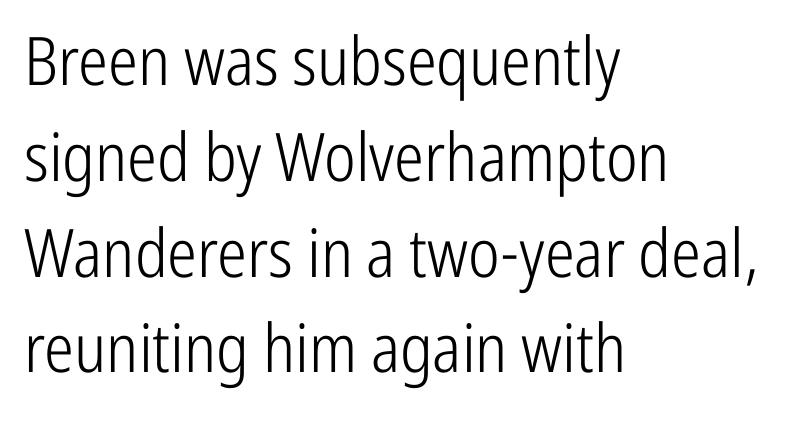
Rendered with straight, roman letterforms. Only glyphs here, with clear space below each row. Each letter keeps its own natural width here, so spacing adapts to shape. This is sans-serif lettering, the kind often seen on screens and signage. Regular leading.
